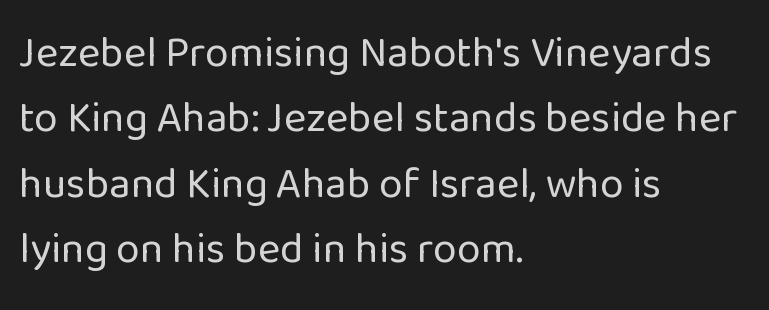
The letters sit at their default tracking, neither squeezed nor spread. A typesetter would label this face a sans. Compared with a centered layout, this one pins lines to the left instead. Is this a fixed-width face? No — the glyphs have proportional, varying widths.
